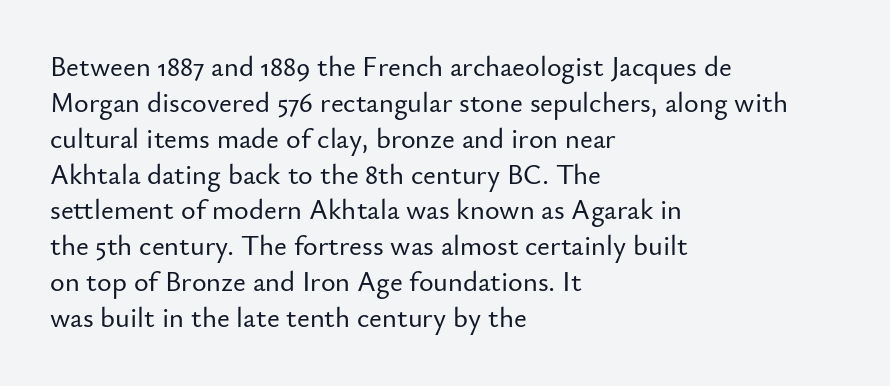
Q: Is the text italic (slanted)? A: No, it is upright.
Q: Is the typeface a serif or a sans-serif typeface? A: Sans-serif.
Q: Is the text underlined? A: No.
Q: How is the paragraph aligned? A: Left-aligned.
Q: Is the spacing between letters normal or unusually wide? A: Normal.
Q: Is the spacing between lines tight, normal or loose? A: Normal.
Q: Width (condensed, normal, or wide)? A: Normal.
Q: Stroke contrast? A: Low.
Q: x-height? A: Small.
Q: Monospaced? A: No.
